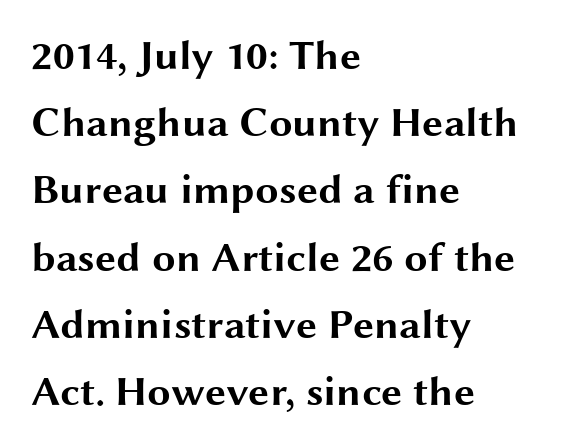
Q: Is the text bold? A: Yes.
Q: Is the text italic (slanted)? A: No, it is upright.
Q: Is the typeface a serif or a sans-serif typeface? A: Sans-serif.
Q: Is the text underlined? A: No.
Q: How is the paragraph aligned? A: Left-aligned.
Q: Is the spacing between letters normal or unusually wide? A: Normal.
Q: Is the spacing between lines tight, normal or loose? A: Normal.
Q: Width (condensed, normal, or wide)? A: Wide.
Q: Stroke contrast? A: Medium.
Q: x-height? A: Medium.
Q: Monospaced? A: No.
